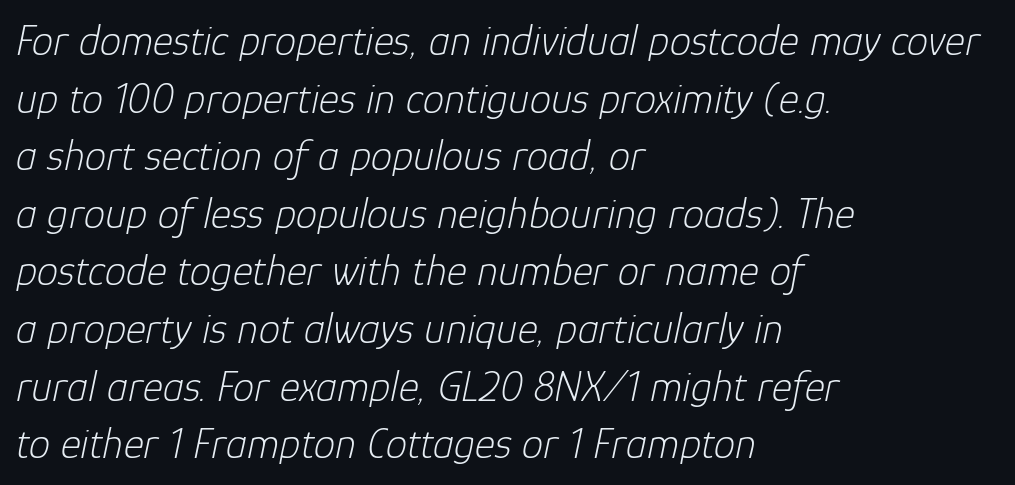
Q: Is the text bold? A: No.
Q: Is the text italic (slanted)? A: Yes, it leans right by about 12 degrees.
Q: Is the text underlined? A: No.
Q: How is the paragraph aligned? A: Left-aligned.
Q: Is the spacing between letters normal or unusually wide? A: Normal.
Q: Is the spacing between lines tight, normal or loose? A: Normal.
Q: Width (condensed, normal, or wide)? A: Normal.
Q: Stroke contrast? A: Low.
Q: x-height? A: Medium.
Q: Monospaced? A: No.
